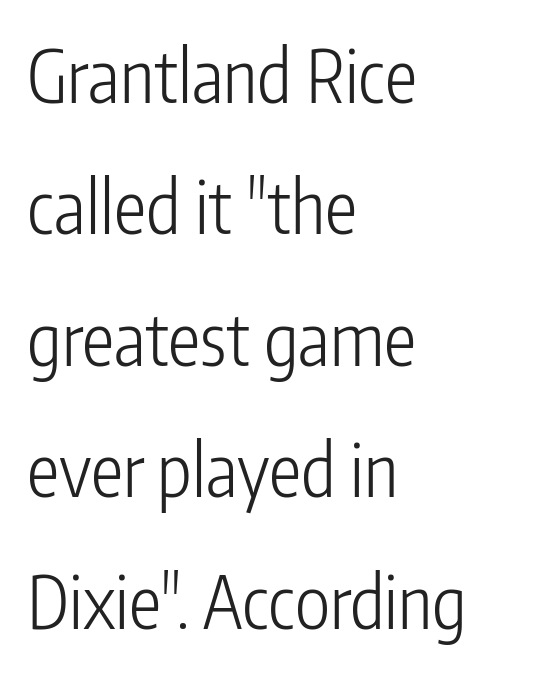
Unbolded letterforms with no extra heft. The typography opts for an upright posture over an oblique one. The passage shown has conventional tracking throughout. Character widths vary here, with narrow letters taking less room than wide ones. Descender tails drop into unmarked territory. To sum up the face: it is a sans, with no serifs.
